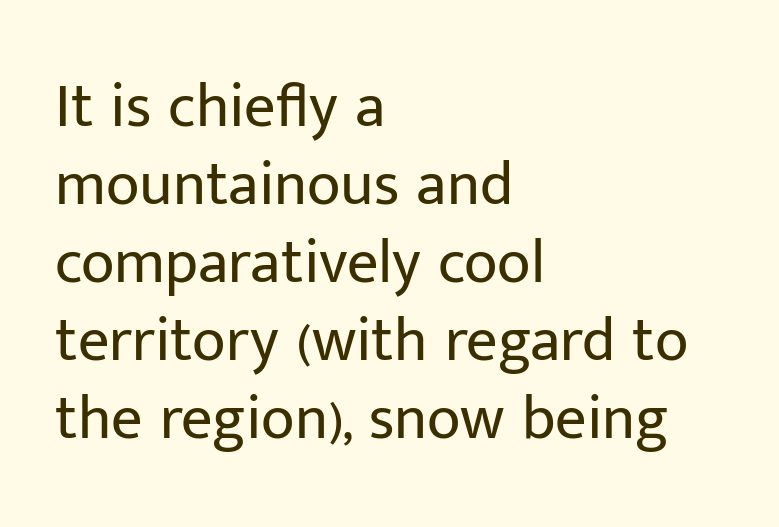
Q: Is the text bold? A: No.
Q: Is the text italic (slanted)? A: No, it is upright.
Q: Is the typeface a serif or a sans-serif typeface? A: Sans-serif.
Q: Is the text underlined? A: No.
Q: How is the paragraph aligned? A: Left-aligned.
Q: Is the spacing between letters normal or unusually wide? A: Normal.
Q: Is the spacing between lines tight, normal or loose? A: Normal.
Q: Width (condensed, normal, or wide)? A: Normal.
Q: Stroke contrast? A: Low.
Q: x-height? A: Medium.
Q: Monospaced? A: No.
